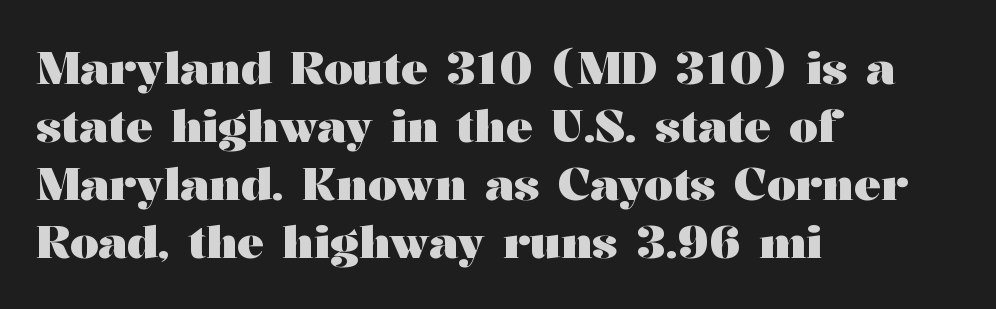
Q: Is the text bold? A: Yes.
Q: Is the text italic (slanted)? A: No, it is upright.
Q: Is the typeface a serif or a sans-serif typeface? A: Serif.
Q: Is the text underlined? A: No.
Q: How is the paragraph aligned? A: Left-aligned.
Q: Is the spacing between letters normal or unusually wide? A: Normal.
Q: Is the spacing between lines tight, normal or loose? A: Normal.
Q: Width (condensed, normal, or wide)? A: Wide.
Q: Stroke contrast? A: Medium.
Q: x-height? A: Medium.
Q: Monospaced? A: No.
